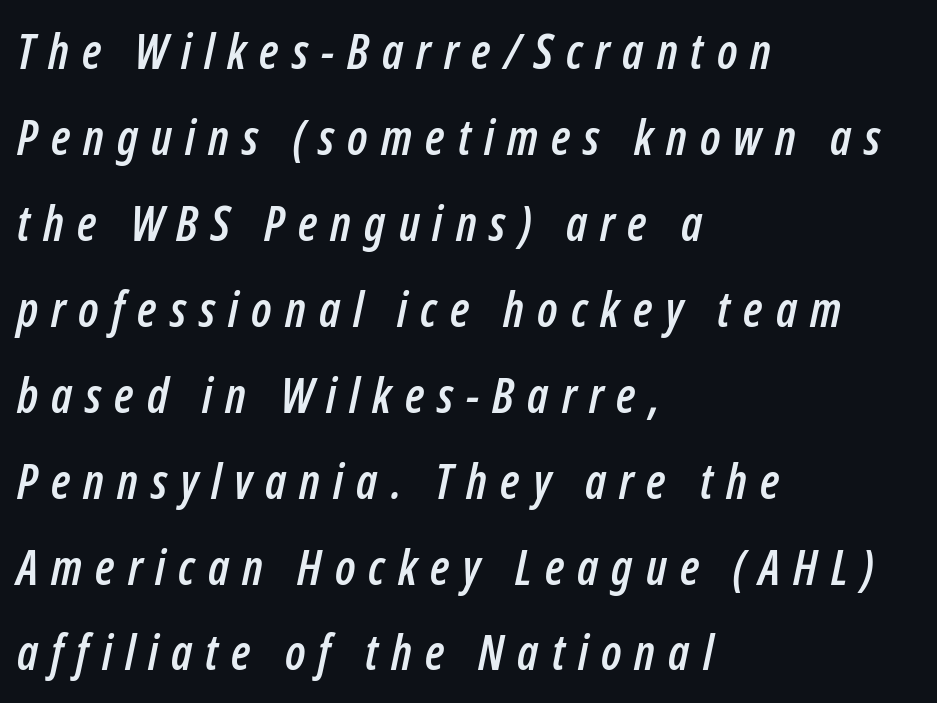
This sample uses an oblique cut, with every glyph tilted off the vertical. The rendering anchors every line to the left-hand side. The letters advance in unequal steps, a hallmark of proportional type. These lines have a slow, spaced-out rhythm from letter to letter. Nobody drew a line under any word here.
